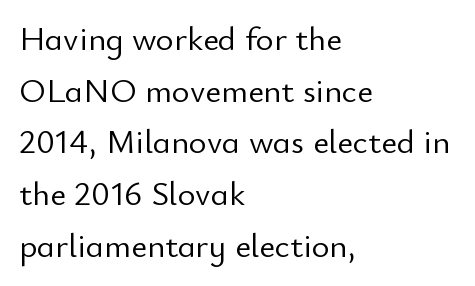
Evenly set lines give the paragraph a standard silhouette. The ragged edge is on the right, which tells us the setting is flush left. Inter-character spacing is left at the font's built-in metrics. Think of a printed novel: that variable character pitch is what you see here.
